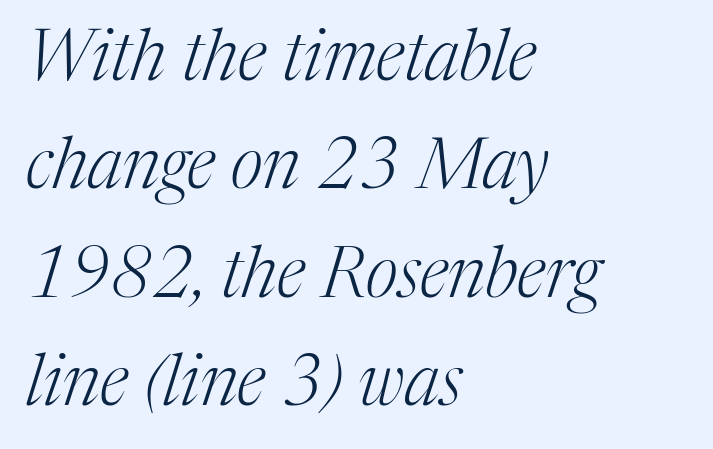
{"serif": "yes", "italic": "yes", "lean": "right", "slant_degrees": 17, "bold": "no", "weight": "light", "width": "normal", "stroke_contrast": "medium", "x_height": "medium", "monospaced": "no", "underline": "no", "align": "left", "line_spacing": "normal", "line_spacing_ratio": 1.55, "letter_spacing": "normal", "letter_spacing_em": 0.0, "glyph_px": 70}
